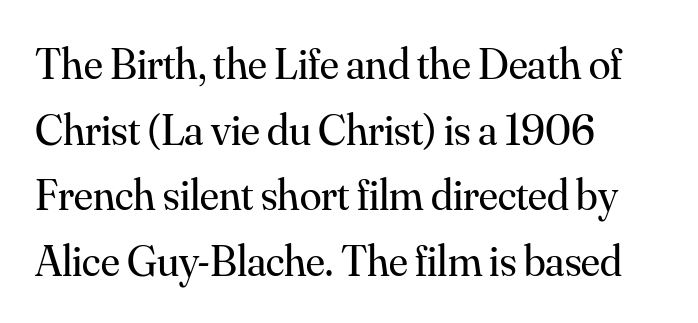
Q: Is the text bold? A: No.
Q: Is the text italic (slanted)? A: No, it is upright.
Q: Is the typeface a serif or a sans-serif typeface? A: Serif.
Q: Is the text underlined? A: No.
Q: How is the paragraph aligned? A: Left-aligned.
Q: Is the spacing between letters normal or unusually wide? A: Normal.
Q: Is the spacing between lines tight, normal or loose? A: Normal.
Q: Width (condensed, normal, or wide)? A: Normal.
Q: Stroke contrast? A: Medium.
Q: x-height? A: Small.
Q: Monospaced? A: No.
